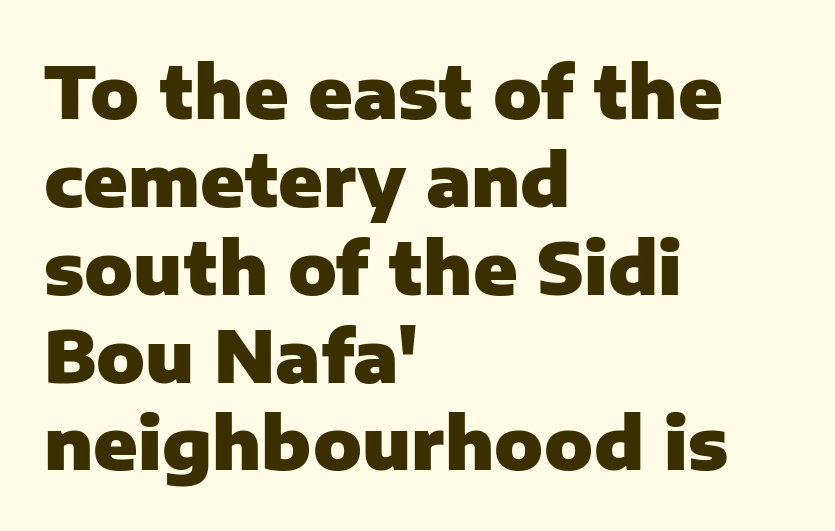
There is no visible air inserted between adjacent glyphs. These lines were composed using upright roman letters. The rendering uses natural spacing where letterforms have individual widths. The paragraph shown leans on its left margin.
